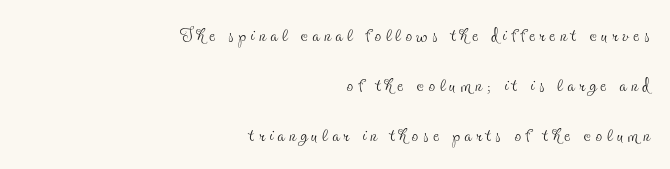
The image shows 26 px text type; set right-aligned, loose line spacing (1.92x), not underlined.
